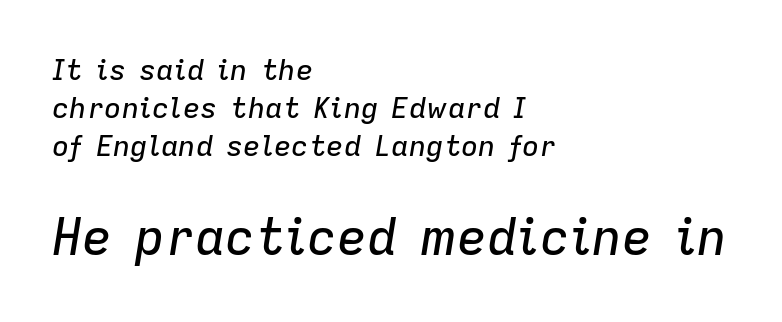
The image shows 50 px text type, italic (leaning right); set left-aligned, normal line spacing (1.31x), normal letter spacing, not underlined; the second (bottom) block is 1.72x larger; low stroke contrast and a medium x-height.
